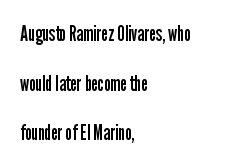
Q: Is the text bold? A: No.
Q: Is the text italic (slanted)? A: No, it is upright.
Q: Is the text underlined? A: No.
Q: How is the paragraph aligned? A: Left-aligned.
Q: Is the spacing between letters normal or unusually wide? A: Normal.
Q: Is the spacing between lines tight, normal or loose? A: Loose.
